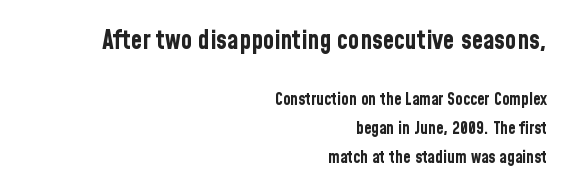
The image shows 26 px bold type, upright; set right-aligned, normal line spacing (1.7x), normal letter spacing, not underlined; the first (top) block is 1.53x larger.
